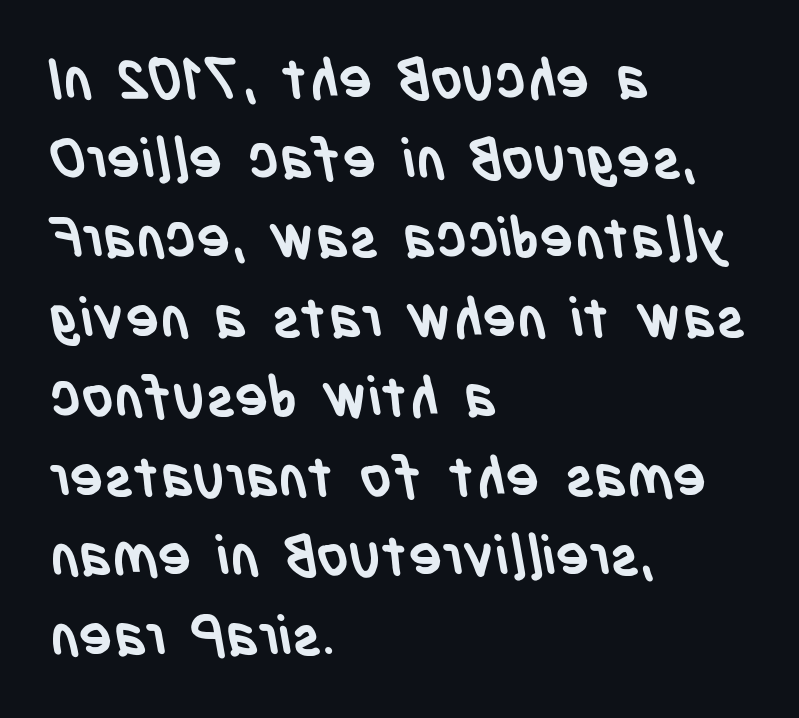
{"serif": "no", "bold": "yes", "weight": "semibold", "width": "condensed", "stroke_contrast": "low", "x_height": "large", "monospaced": "no", "underline": "no", "align": "left", "line_spacing": "normal", "line_spacing_ratio": 1.42, "letter_spacing": "normal", "letter_spacing_em": 0.0, "glyph_px": 56}
